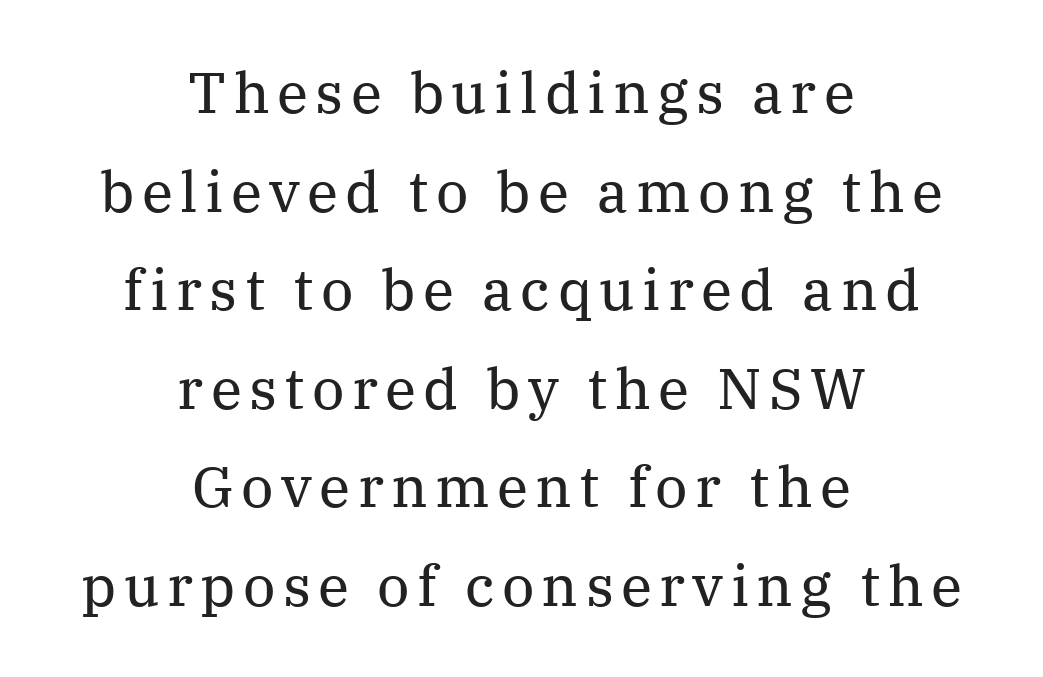
{"serif": "yes", "italic": "no", "bold": "no", "weight": "regular", "width": "normal", "stroke_contrast": "medium", "x_height": "medium", "monospaced": "no", "underline": "no", "align": "center", "line_spacing_ratio": 1.73, "glyph_px": 57}
